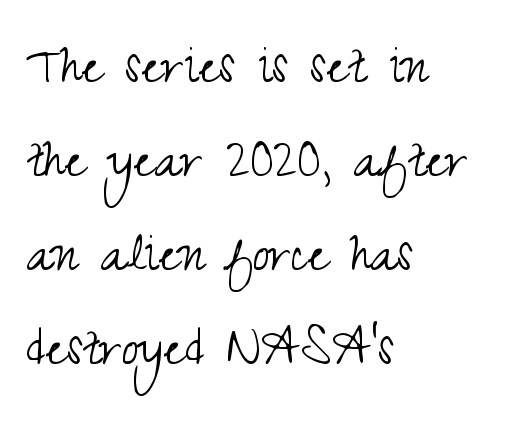
{"serif": "no", "italic": "no", "bold": "no", "weight": "light", "width": "condensed", "stroke_contrast": "medium", "x_height": "small", "monospaced": "no", "underline": "no", "align": "left", "line_spacing": "normal", "line_spacing_ratio": 1.54, "letter_spacing": "normal", "letter_spacing_em": 0.0, "glyph_px": 61}
